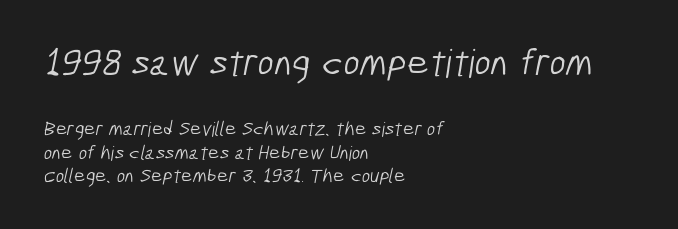
The image shows 39 px light, condensed sans-serif type; set left-aligned, line spacing 1.16x, normal letter spacing, not underlined; the first (top) block is 1.95x larger; low stroke contrast and a medium x-height.
